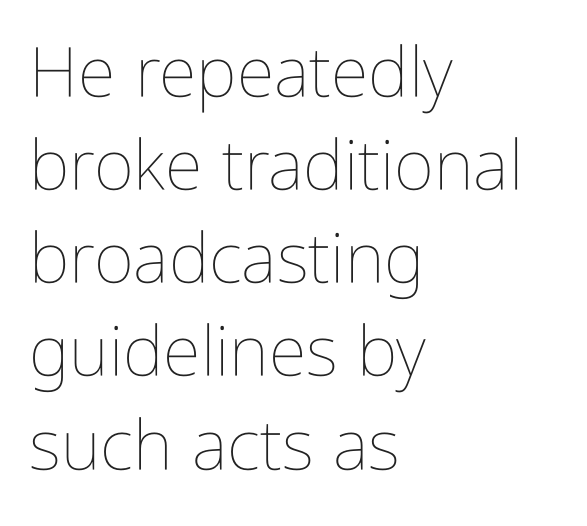
Q: Is the text bold? A: No.
Q: Is the text italic (slanted)? A: No, it is upright.
Q: Is the text underlined? A: No.
Q: How is the paragraph aligned? A: Left-aligned.
Q: Is the spacing between letters normal or unusually wide? A: Normal.
Q: Is the spacing between lines tight, normal or loose? A: Normal.
Q: Width (condensed, normal, or wide)? A: Condensed.
Q: Stroke contrast? A: Low.
Q: x-height? A: Medium.
Q: Monospaced? A: No.
